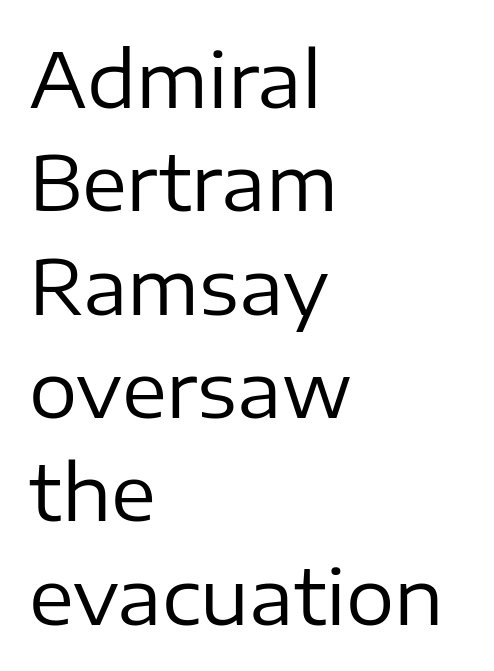
{"serif": "no", "italic": "no", "bold": "no", "weight": "regular", "width": "normal", "stroke_contrast": "low", "x_height": "medium", "monospaced": "no", "underline": "no", "align": "left", "line_spacing": "normal", "line_spacing_ratio": 1.36, "letter_spacing": "normal", "letter_spacing_em": 0.0, "glyph_px": 76}
